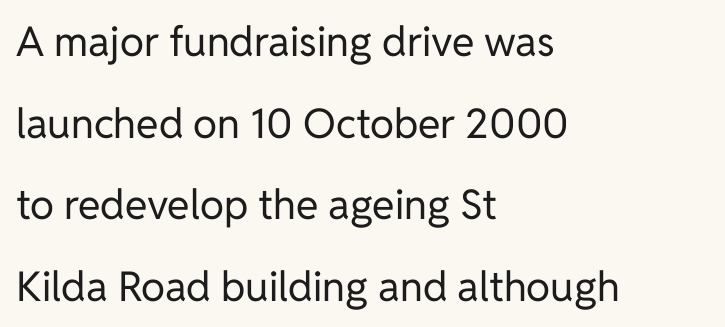
{"serif": "no", "italic": "no", "bold": "no", "weight": "regular", "width": "normal", "stroke_contrast": "low", "x_height": "medium", "monospaced": "no", "underline": "no", "align": "left", "line_spacing": "loose", "line_spacing_ratio": 1.99, "letter_spacing": "normal", "letter_spacing_em": 0.0, "glyph_px": 41}
